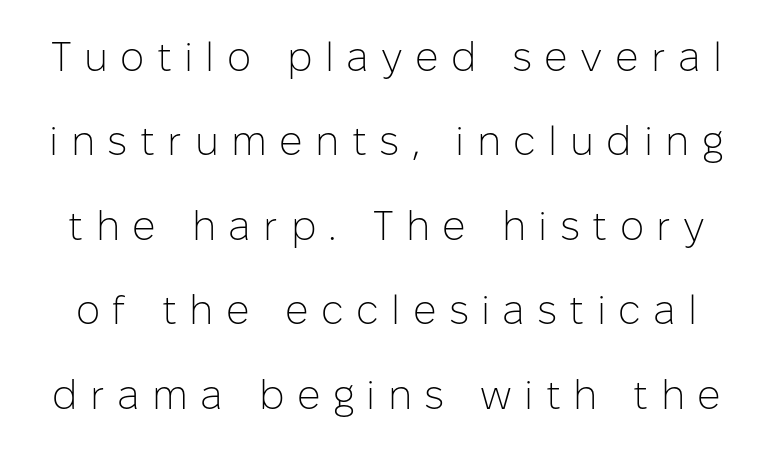
{"serif": "no", "italic": "no", "bold": "no", "weight": "light", "width": "normal", "stroke_contrast": "low", "x_height": "medium", "monospaced": "no", "underline": "no", "line_spacing": "loose", "line_spacing_ratio": 2.06, "letter_spacing": "wide", "letter_spacing_em": 0.3, "glyph_px": 41}
